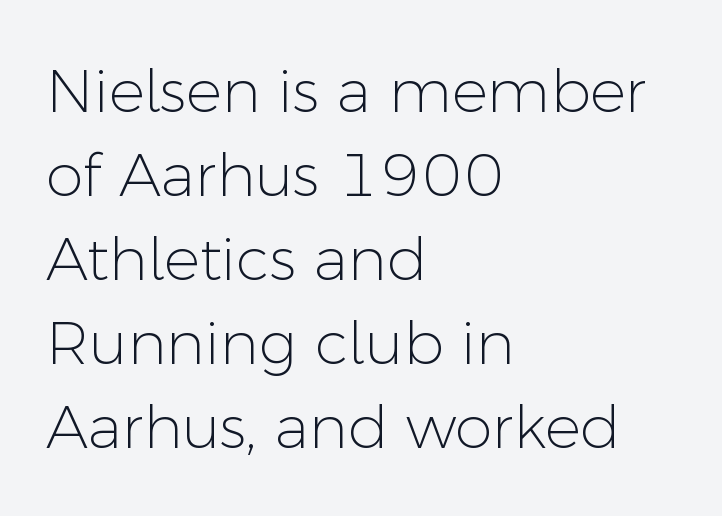
Q: Is the text bold? A: No.
Q: Is the text italic (slanted)? A: No, it is upright.
Q: Is the typeface a serif or a sans-serif typeface? A: Sans-serif.
Q: Is the text underlined? A: No.
Q: How is the paragraph aligned? A: Left-aligned.
Q: Is the spacing between letters normal or unusually wide? A: Normal.
Q: Is the spacing between lines tight, normal or loose? A: Normal.
Q: Width (condensed, normal, or wide)? A: Normal.
Q: Stroke contrast? A: Low.
Q: x-height? A: Medium.
Q: Monospaced? A: No.
